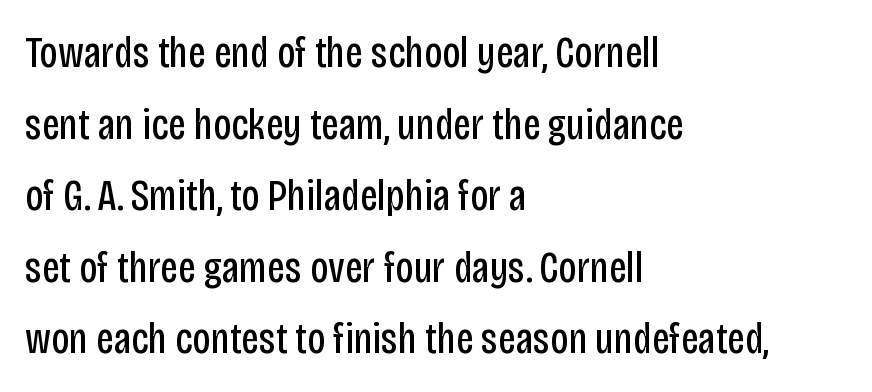
The image shows 45 px regular-weight, condensed sans-serif type, upright; set left-aligned, normal line spacing (1.59x), normal letter spacing, not underlined; low stroke contrast and a large x-height.
